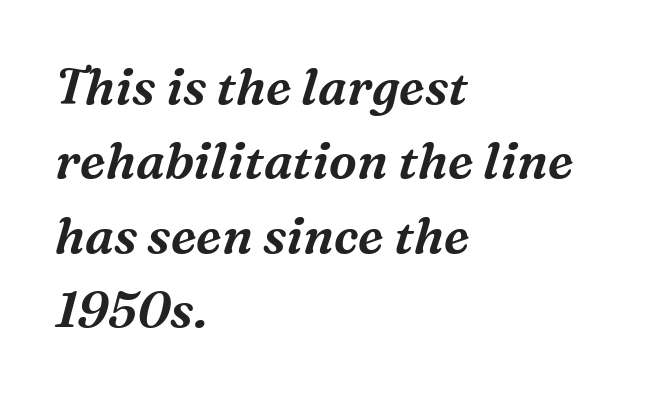
The image shows 50 px serif type, italic (leaning right); set left-aligned, normal line spacing (1.49x), normal letter spacing, not underlined; medium stroke contrast and a medium x-height.
